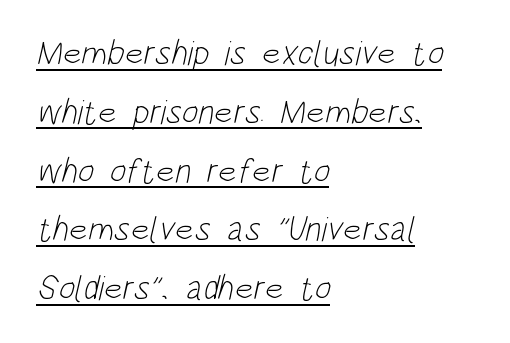
The passage shown is not bold in any degree. You could not count columns in this text — the font is proportionally spaced. Summary of vertical rhythm: regular, with standard interline spacing. Words appear dense and cohesive because spacing is normal. Glance below the letters and you will spot a drawn line. The type family on display is of the sans-serif kind.
